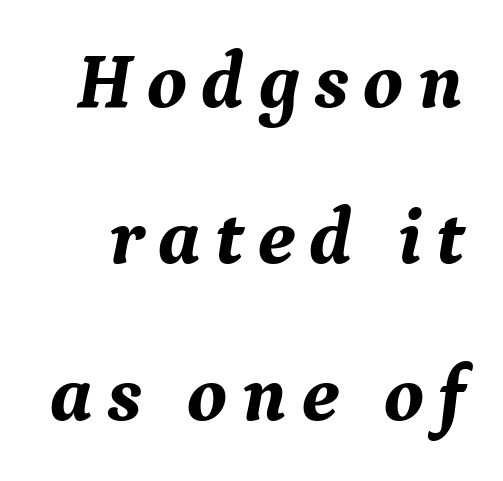
The image shows 79 px bold serif type, italic (leaning right); set loose line spacing (1.98x), not underlined; medium stroke contrast and a medium x-height.
